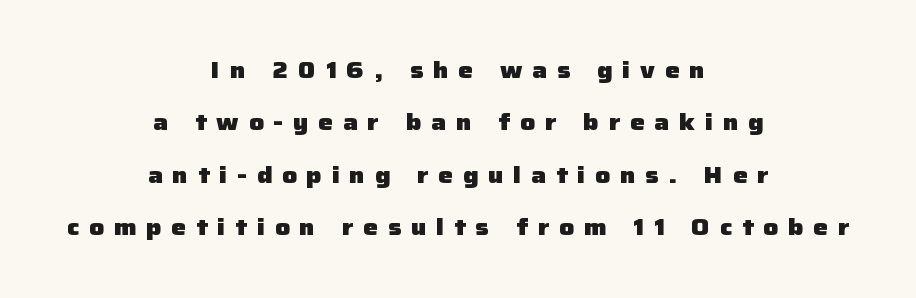
{"italic": "no", "bold": "yes", "underline": "no", "align": "center", "line_spacing": "loose", "line_spacing_ratio": 2.28, "letter_spacing": "wide", "letter_spacing_em": 0.43, "glyph_px": 23}
